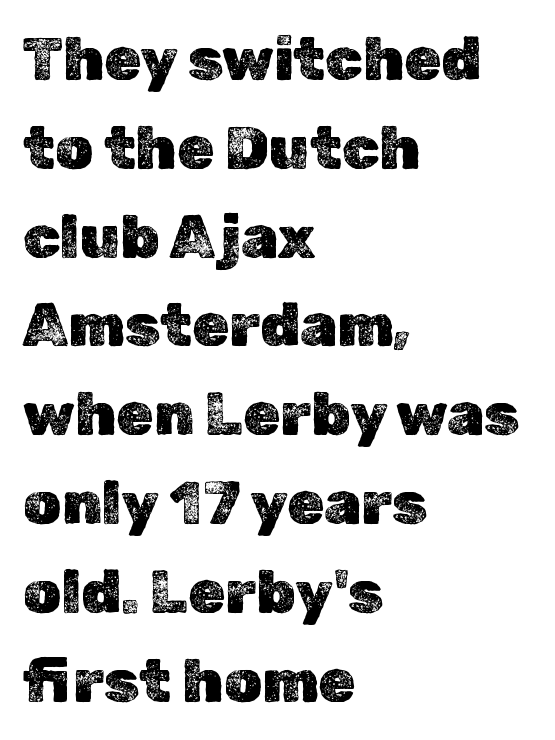
You could not count columns in this text — the font is proportionally spaced. The lines in this sample share a left origin and differ only in where they stop. Letters rest on an invisible, unmarked baseline. Here the glyphs are tracked normally, forming tight word shapes.
